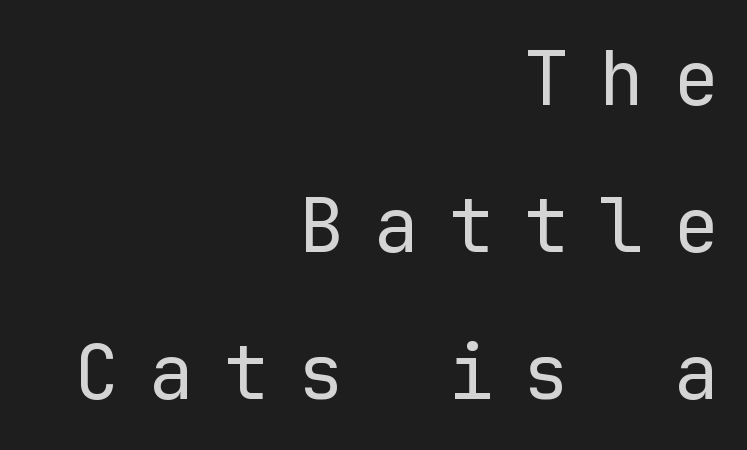
The image shows 75 px regular-weight sans-serif type, upright, monospaced; set right-aligned, loose line spacing (1.96x), unusually wide letter spacing (+0.4 em), not underlined; low stroke contrast and a medium x-height.
